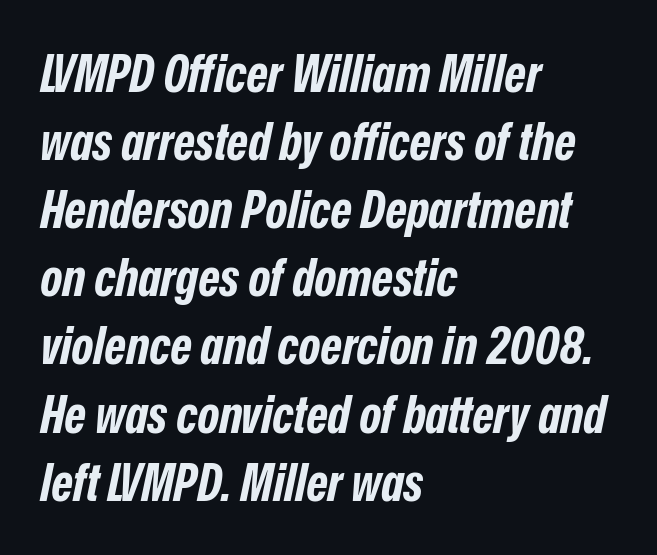
Short note: letters normally spaced. Think of a printed novel: that variable character pitch is what you see here. Would a proofreader flag this as italicized? Yes. In terms of leading, this rendering sits right in the middle. The paragraph has a hard left edge and a soft right edge. Only glyphs here, with clear space below each row.
